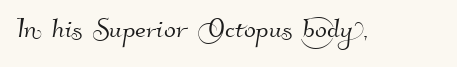
Grotesque or geometric, the face here clearly has no serifs. The baseline area is clear. The letters advance in unequal steps, a hallmark of proportional type. Is the letter spacing exaggerated? No — it looks like the ordinary default.
